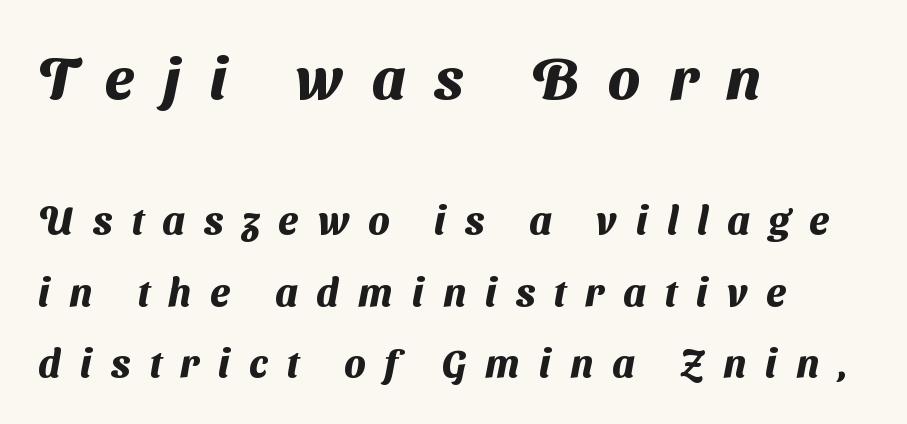
Q: Is the text bold? A: Yes.
Q: Is the typeface a serif or a sans-serif typeface? A: Sans-serif.
Q: Is the text underlined? A: No.
Q: How is the paragraph aligned? A: Left-aligned.
Q: Is the spacing between letters normal or unusually wide? A: Unusually wide.
Q: Which block of text is set in a larger size, the first (top) or the second (bottom)? A: The first (top) one.
Q: Width (condensed, normal, or wide)? A: Normal.
Q: Stroke contrast? A: Medium.
Q: x-height? A: Medium.
Q: Monospaced? A: No.
